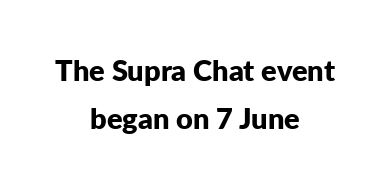
Compared with typical body copy, the letter spacing here is the same. Caption: bold face, heavy strokes. The characters display no serif detailing; their extremities are plain. This sample keeps an unexceptional amount of space between lines. Horizontally, the lines are justified to the midpoint only. A typesetter would call this proportional, since set widths differ per character.
